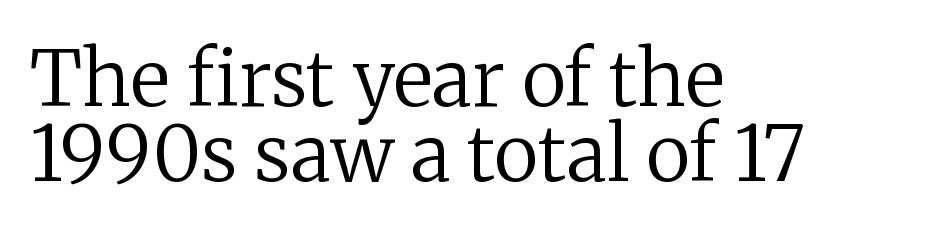
Q: Is the text bold? A: No.
Q: Is the text italic (slanted)? A: No, it is upright.
Q: Is the typeface a serif or a sans-serif typeface? A: Serif.
Q: Is the text underlined? A: No.
Q: How is the paragraph aligned? A: Left-aligned.
Q: Is the spacing between letters normal or unusually wide? A: Normal.
Q: Is the spacing between lines tight, normal or loose? A: Tight.
Q: Width (condensed, normal, or wide)? A: Normal.
Q: Stroke contrast? A: Low.
Q: x-height? A: Medium.
Q: Monospaced? A: No.
